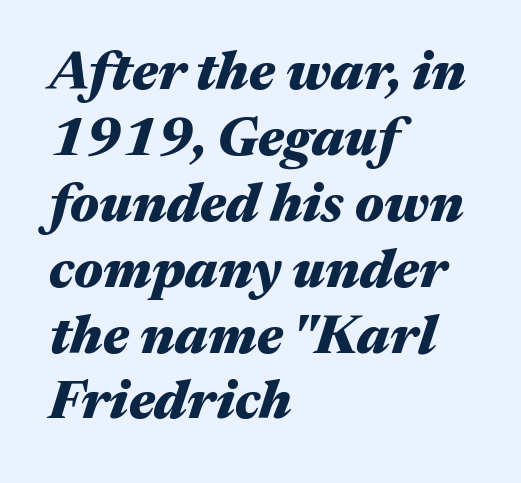
Q: Is the text bold? A: Yes.
Q: Is the text italic (slanted)? A: Yes, it leans right by about 17 degrees.
Q: Is the text underlined? A: No.
Q: How is the paragraph aligned? A: Left-aligned.
Q: Is the spacing between letters normal or unusually wide? A: Normal.
Q: Width (condensed, normal, or wide)? A: Wide.
Q: Stroke contrast? A: Medium.
Q: x-height? A: Medium.
Q: Monospaced? A: No.
